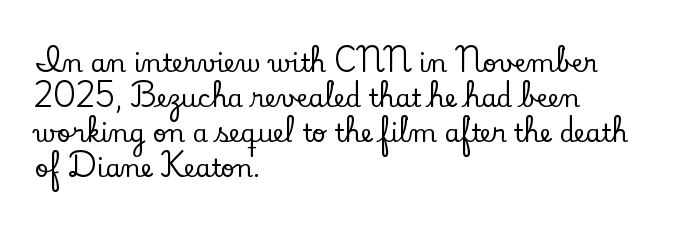
{"italic": "no", "underline": "no", "align": "left", "line_spacing": "normal", "line_spacing_ratio": 1.4, "letter_spacing": "normal", "letter_spacing_em": 0.0, "glyph_px": 25}
